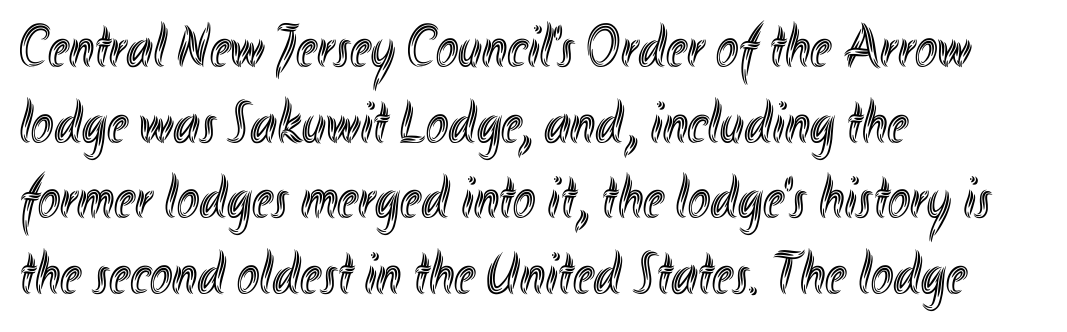
{"width": "condensed", "x_height": "small", "monospaced": "no", "underline": "no", "align": "left", "line_spacing": "normal", "line_spacing_ratio": 1.26, "letter_spacing": "normal", "letter_spacing_em": 0.0, "glyph_px": 60}
